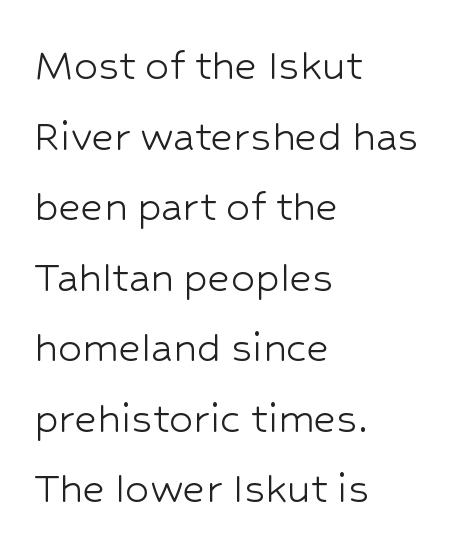
The block of text has a typical density, with ordinary space between rows. The strokes are not fattened; the text isn't bold. Each word holds together tightly as a unit, with standard inter-letter gaps. Spacing verdict: proportional, widths tailored to each character. A bare baseline throughout the passage. No italicization has been applied; the sample stays upright.
